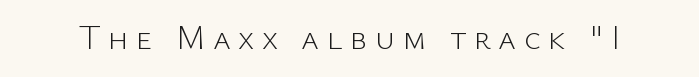
Q: Is the text bold? A: No.
Q: Is the text italic (slanted)? A: No, it is upright.
Q: Is the typeface a serif or a sans-serif typeface? A: Sans-serif.
Q: Is the text underlined? A: No.
Q: Is the spacing between letters normal or unusually wide? A: Unusually wide.
Q: Width (condensed, normal, or wide)? A: Normal.
Q: Stroke contrast? A: Low.
Q: x-height? A: Medium.
Q: Monospaced? A: No.
